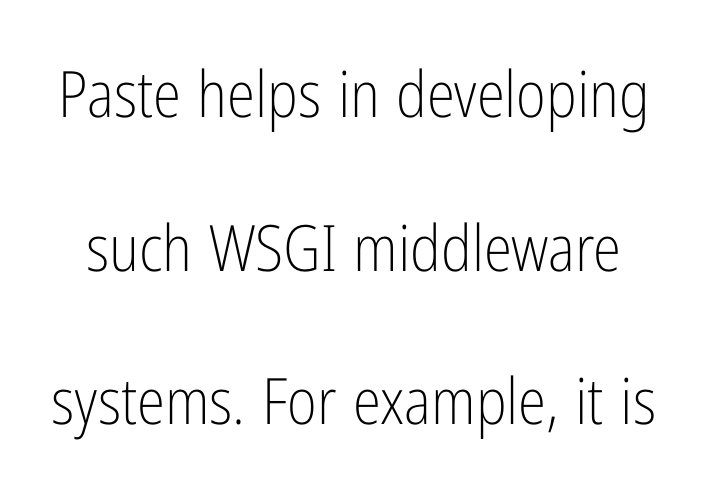
Q: Is the text bold? A: No.
Q: Is the text italic (slanted)? A: No, it is upright.
Q: Is the typeface a serif or a sans-serif typeface? A: Sans-serif.
Q: Is the text underlined? A: No.
Q: Is the spacing between letters normal or unusually wide? A: Normal.
Q: Is the spacing between lines tight, normal or loose? A: Loose.
Q: Width (condensed, normal, or wide)? A: Condensed.
Q: Stroke contrast? A: Low.
Q: x-height? A: Medium.
Q: Monospaced? A: No.
